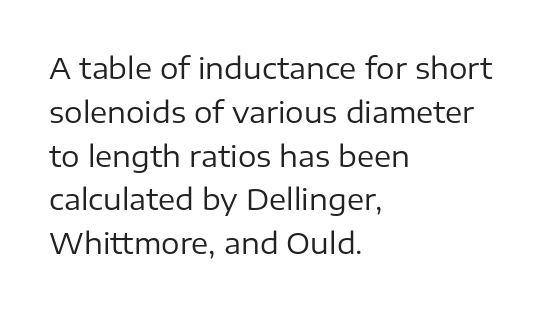
{"serif": "no", "italic": "no", "bold": "no", "weight": "regular", "width": "normal", "stroke_contrast": "low", "x_height": "medium", "monospaced": "no", "underline": "no", "align": "left", "line_spacing": "normal", "line_spacing_ratio": 1.51, "letter_spacing": "normal", "letter_spacing_em": 0.0, "glyph_px": 29}
